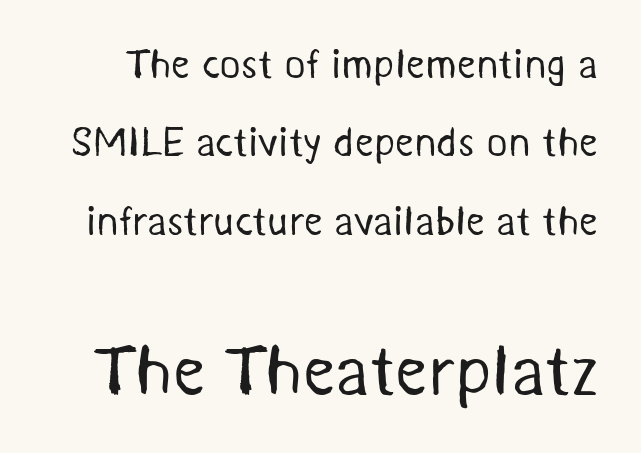
The image shows 71 px regular-weight sans-serif type; set loose line spacing (1.91x), normal letter spacing, not underlined; the second (bottom) block is 1.73x larger; medium stroke contrast and a medium x-height.
